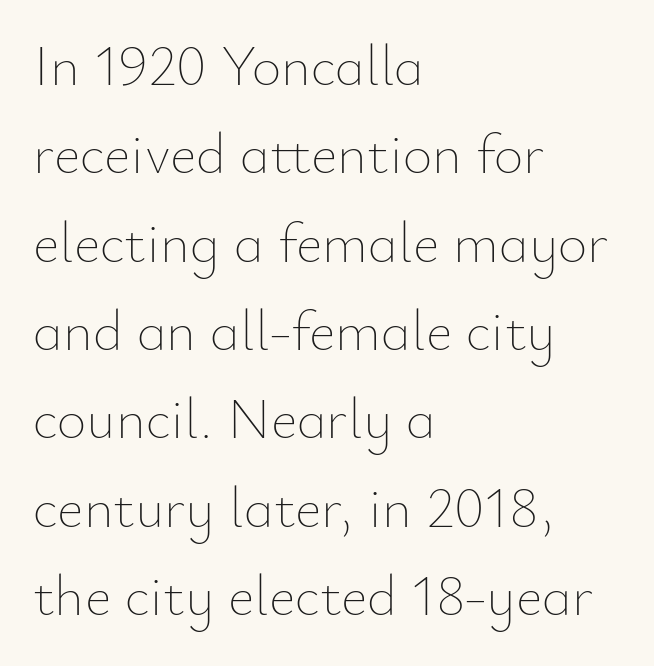
The string is rendered with underlining switched off. This rendering uses left alignment, leaving the right contour irregular. Successive baselines arrive at the customary interval. Is the type heavy? It reads as light-to-regular instead.
